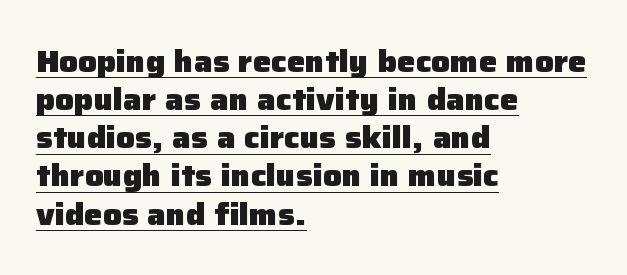
{"serif": "no", "italic": "no", "bold": "yes", "weight": "heavy", "width": "normal", "stroke_contrast": "low", "x_height": "medium", "monospaced": "no", "underline": "yes", "align": "left", "line_spacing_ratio": 1.23, "letter_spacing": "normal", "letter_spacing_em": 0.0, "glyph_px": 31}
